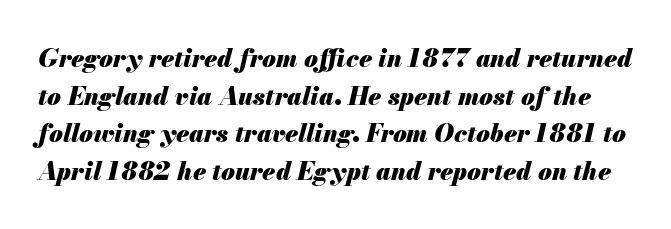
The image shows 25 px bold type, italic (leaning right); set normal line spacing (1.51x), normal letter spacing, not underlined.
